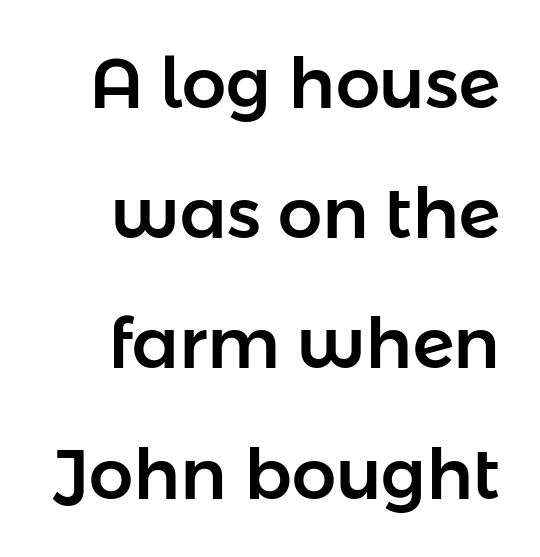
The image shows 70 px sans-serif type, upright; set line spacing 1.86x, normal letter spacing, not underlined; low stroke contrast and a medium x-height.
